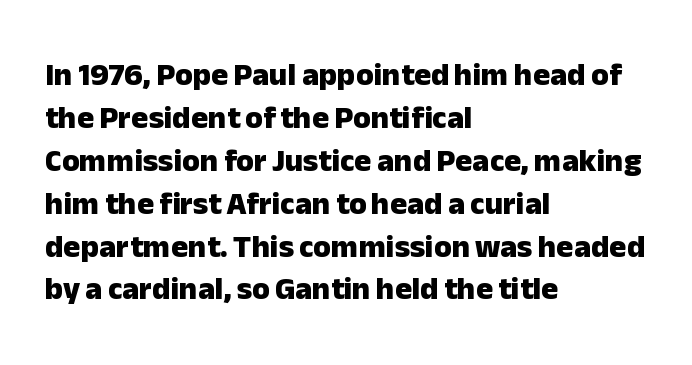
The image shows 32 px heavy sans-serif type, upright; set left-aligned, normal line spacing (1.34x), normal letter spacing, not underlined; low stroke contrast and a medium x-height.
